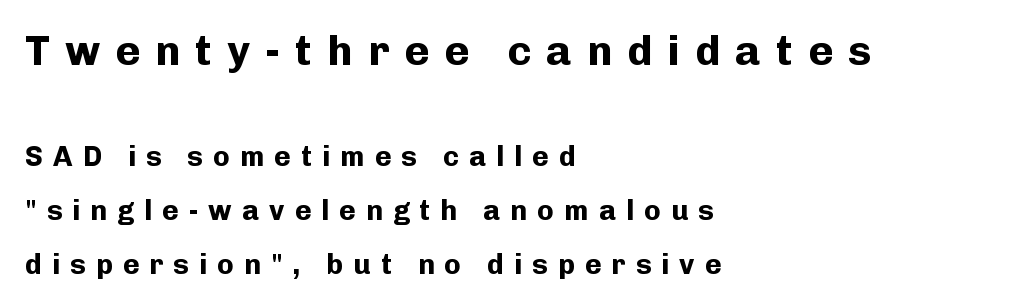
The image shows 42 px bold sans-serif type, upright; set left-aligned, loose line spacing (1.92x), unusually wide letter spacing (+0.36 em), not underlined; the first (top) block is 1.5x larger; low stroke contrast and a medium x-height.
